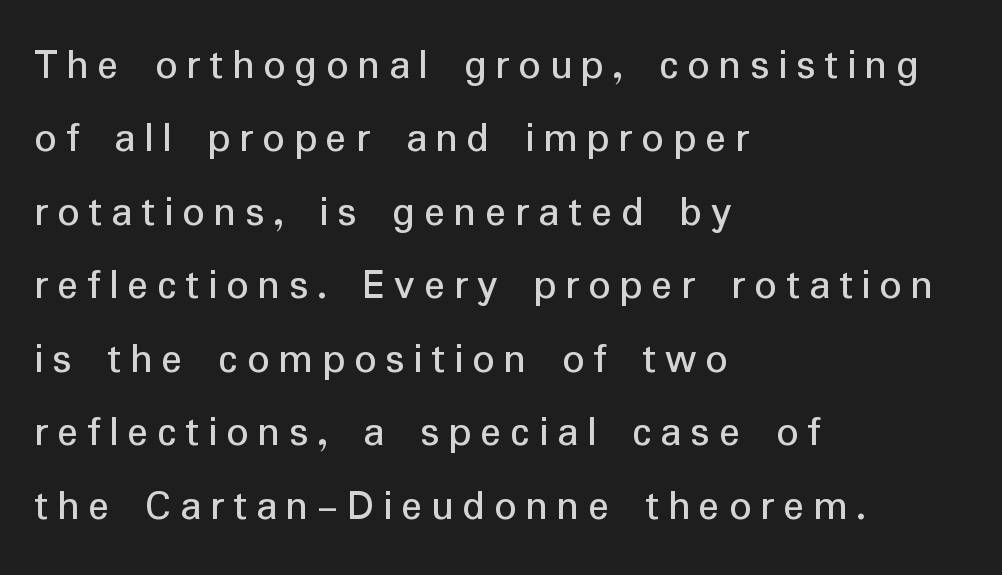
The image shows 44 px regular-weight sans-serif type, upright; set left-aligned, normal line spacing (1.67x), unusually wide letter spacing (+0.2 em), not underlined; low stroke contrast and a medium x-height.
